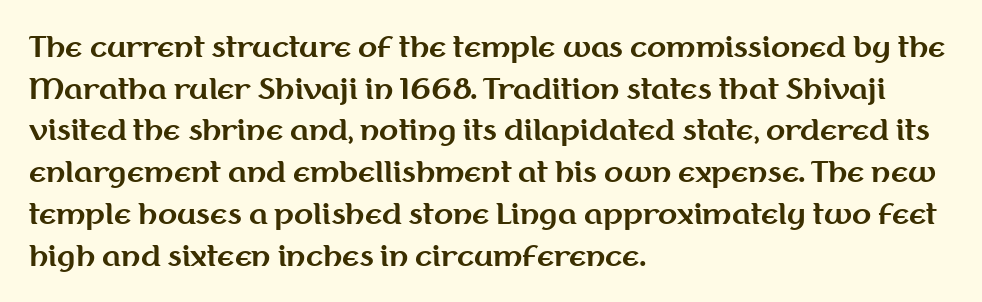
{"serif": "no", "italic": "no", "bold": "yes", "weight": "bold", "width": "normal", "stroke_contrast": "medium", "x_height": "medium", "monospaced": "no", "underline": "no", "align": "left", "line_spacing": "normal", "line_spacing_ratio": 1.49, "letter_spacing": "normal", "letter_spacing_em": 0.0, "glyph_px": 28}
